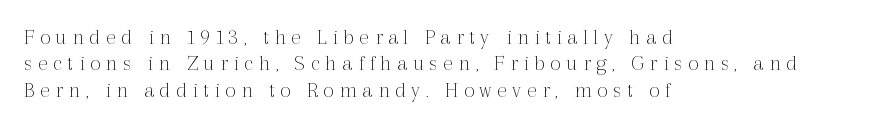
{"italic": "no", "bold": "no", "underline": "no", "align": "left", "line_spacing": "tight", "line_spacing_ratio": 1.15, "letter_spacing": "wide", "letter_spacing_em": 0.24, "glyph_px": 23}
